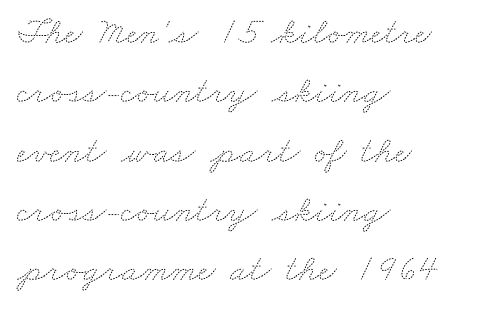
Q: Is the text bold? A: No.
Q: Is the text underlined? A: No.
Q: How is the paragraph aligned? A: Left-aligned.
Q: Is the spacing between letters normal or unusually wide? A: Normal.
Q: Is the spacing between lines tight, normal or loose? A: Normal.
Q: Width (condensed, normal, or wide)? A: Wide.
Q: Stroke contrast? A: Medium.
Q: x-height? A: Small.
Q: Monospaced? A: No.
